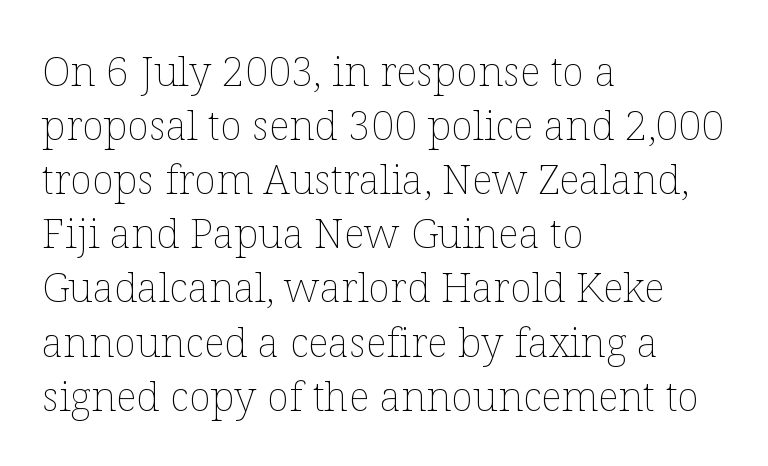
Heft: none added — not bold. Plain, unruled lines of type. A normal amount of white space separates one row of letters from the next. Where is the straight margin? On the left. Characters follow at the spacing the type designer built in. Varying glyph widths throughout — classic text-font behaviour.
